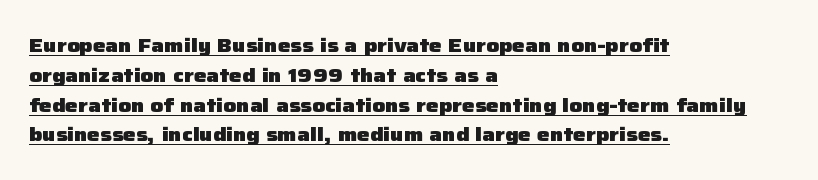
{"italic": "no", "bold": "yes", "underline": "yes", "align": "left", "line_spacing": "normal", "line_spacing_ratio": 1.49, "letter_spacing": "normal", "letter_spacing_em": 0.0, "glyph_px": 20}
